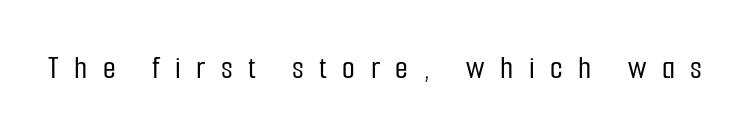
Q: Is the text italic (slanted)? A: No, it is upright.
Q: Is the typeface a serif or a sans-serif typeface? A: Sans-serif.
Q: Is the text underlined? A: No.
Q: Is the spacing between letters normal or unusually wide? A: Unusually wide.
Q: Width (condensed, normal, or wide)? A: Condensed.
Q: Stroke contrast? A: Low.
Q: x-height? A: Medium.
Q: Monospaced? A: No.
